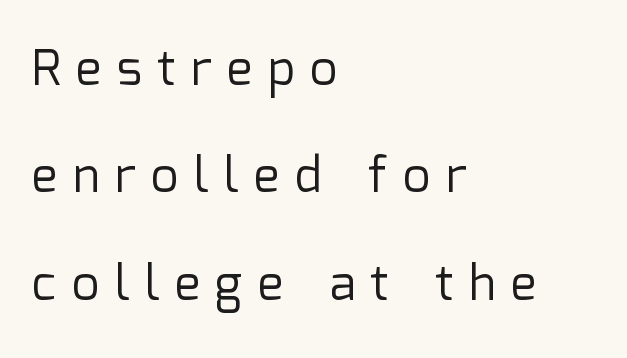
Think standard paragraph weight, or any step lighter than that. This sample trades compactness for vertical openness between lines. Is the block centered? No — it sits flush against the left margin. Note: no serifs on the glyphs. These lines were composed using upright roman letters.
